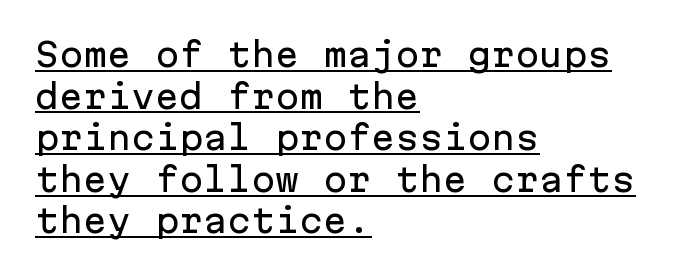
A typesetter would call this zero additional tracking. The rendering uses typewriter-style spacing with identical character cells. This rendering employs a face without finishing strokes, i.e., a sans-serif. The specimen includes a rule beneath the text block's lines.
